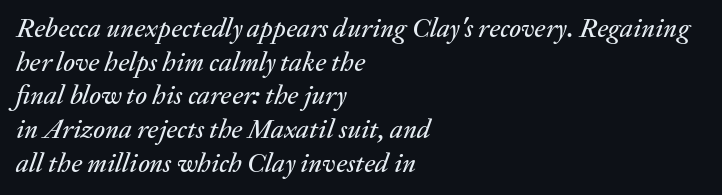
The image shows 27 px text type, italic (leaning right); set left-aligned, normal line spacing (1.25x), normal letter spacing, not underlined.
